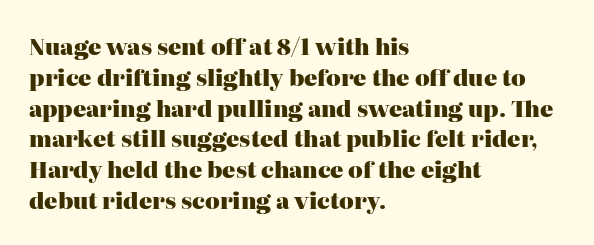
{"italic": "no", "bold": "yes", "underline": "no", "align": "left", "line_spacing": "normal", "line_spacing_ratio": 1.4, "letter_spacing": "normal", "letter_spacing_em": 0.0, "glyph_px": 22}
